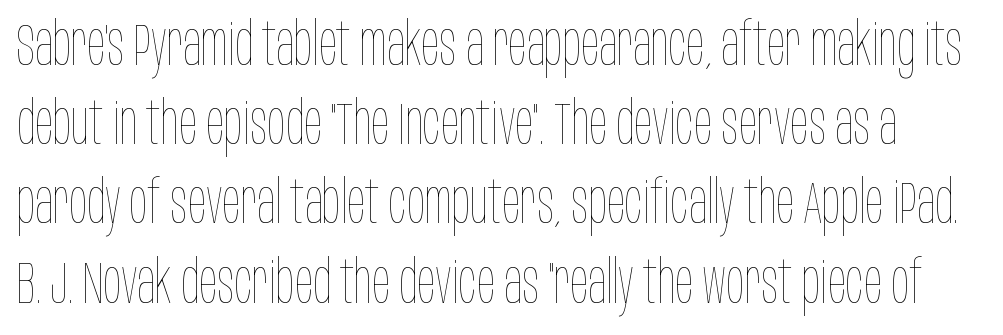
Leading: standard. These lines keep a tight, regular rhythm from letter to letter. Proportional: the letters do not fall into vertical columns. The glyphs are unaccompanied by any horizontal stroke below them.
